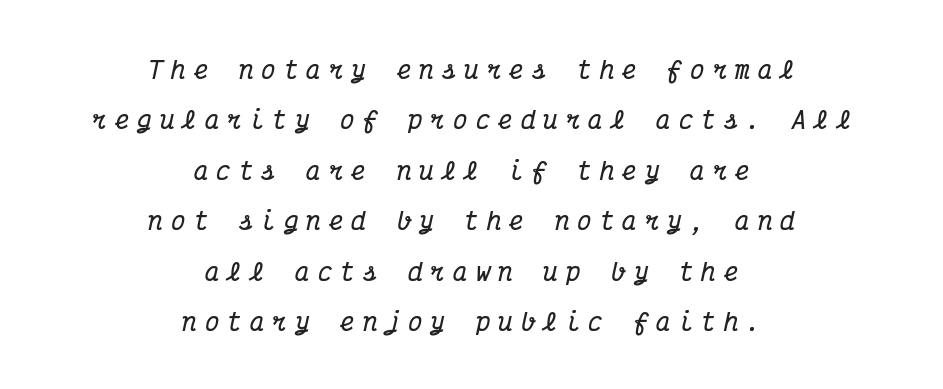
Q: Is the text bold? A: Yes.
Q: Is the text italic (slanted)? A: Yes, it leans right by about 12 degrees.
Q: Is the text underlined? A: No.
Q: How is the paragraph aligned? A: Centered.
Q: Is the spacing between letters normal or unusually wide? A: Unusually wide.
Q: Is the spacing between lines tight, normal or loose? A: Loose.
